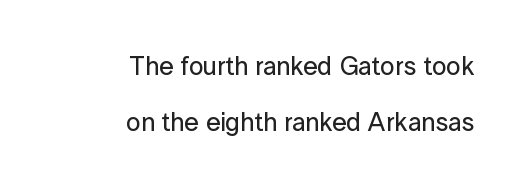
The image shows 26 px text type, upright; set right-aligned, loose line spacing (2.14x), normal letter spacing, not underlined.
